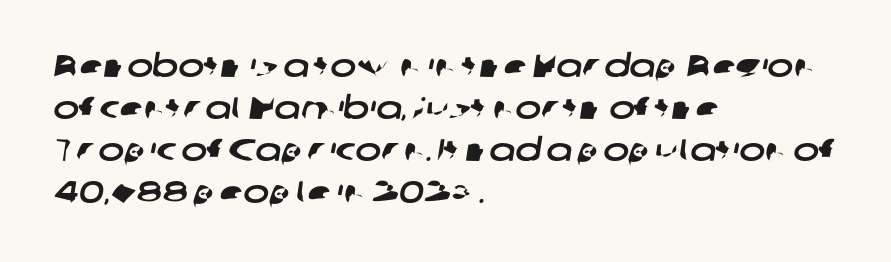
The image shows 31 px wide sans-serif type; set left-aligned, normal line spacing (1.35x), normal letter spacing, not underlined; low stroke contrast and a medium x-height.
